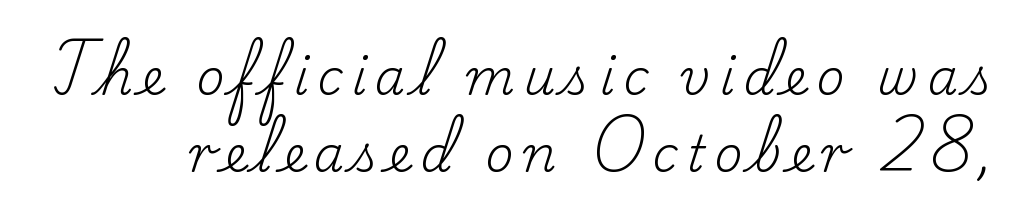
Stroke mass is kept to a normal reading level or below. Are there feet on the stems? There are — it's a serif. Do the characters align in a grid? No, the font is proportional. Nobody drew a line under any word here. The vertical gap from one line to the next is medium.
